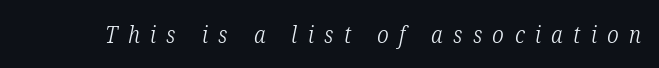
There's an unmistakable incline to the writing here. This sample uses expanded letter spacing, leaving extra air between glyphs. The typeface has the unassuming heft of standard copy or less. Underline: absent.
